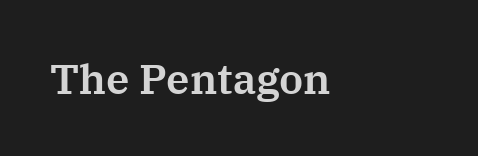
The image shows 42 px serif type, upright; set left-aligned, normal letter spacing, not underlined; medium stroke contrast and a medium x-height.
